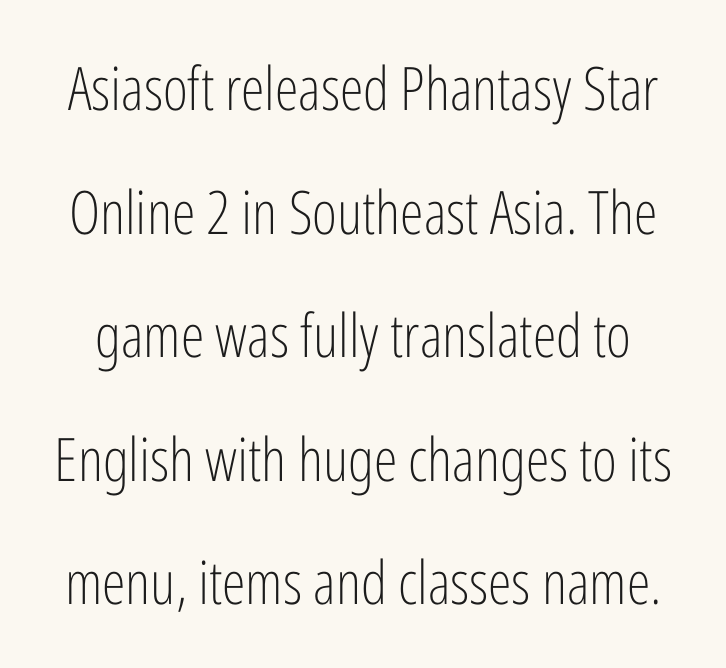
Q: Is the text bold? A: No.
Q: Is the text italic (slanted)? A: No, it is upright.
Q: Is the typeface a serif or a sans-serif typeface? A: Sans-serif.
Q: Is the text underlined? A: No.
Q: Is the spacing between letters normal or unusually wide? A: Normal.
Q: Is the spacing between lines tight, normal or loose? A: Loose.
Q: Width (condensed, normal, or wide)? A: Condensed.
Q: Stroke contrast? A: Low.
Q: x-height? A: Medium.
Q: Monospaced? A: No.
